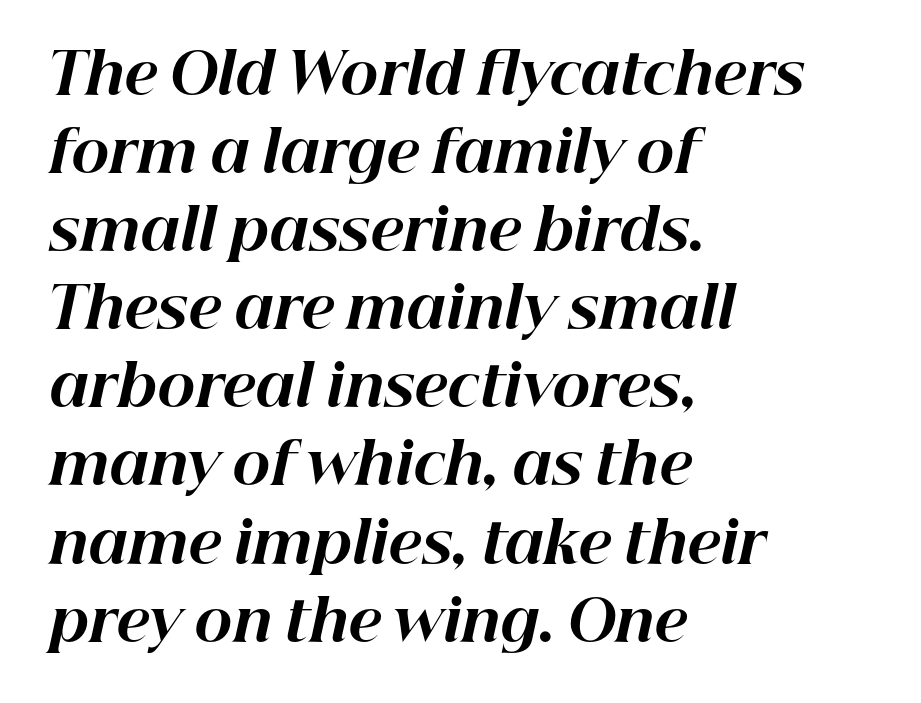
{"italic": "yes", "lean": "right", "slant_degrees": 12, "bold": "yes", "weight": "bold", "width": "normal", "stroke_contrast": "high", "x_height": "medium", "monospaced": "no", "underline": "no", "align": "left", "line_spacing": "normal", "line_spacing_ratio": 1.37, "letter_spacing": "normal", "letter_spacing_em": 0.0, "glyph_px": 57}
